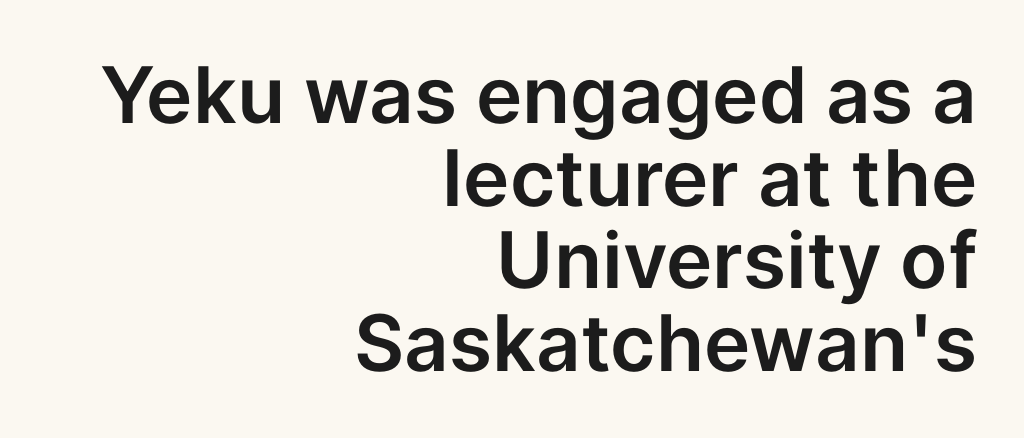
The image shows 78 px sans-serif type, upright; set right-aligned, tight line spacing (1.06x), normal letter spacing, not underlined; low stroke contrast and a medium x-height.
